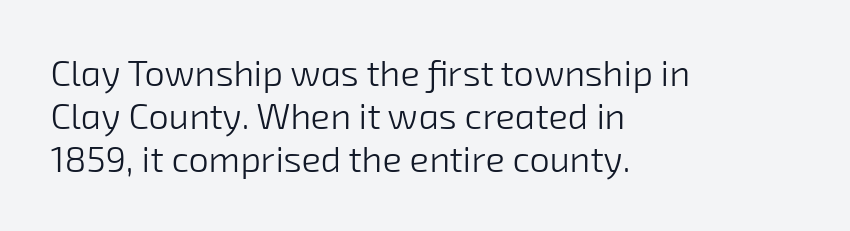
The image shows 36 px light sans-serif type; set left-aligned, line spacing 1.2x, normal letter spacing, not underlined; low stroke contrast and a medium x-height.
